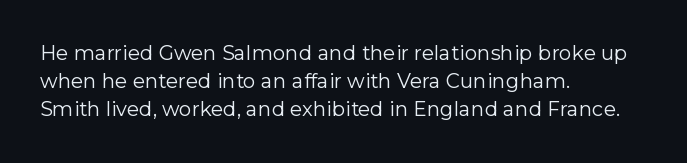
Nobody drew a line under any word here. When letters stand straight like this, we call the style roman or upright. The lines sit at an ordinary, default distance from one another. Summary of weight: not heavy and not bold.
